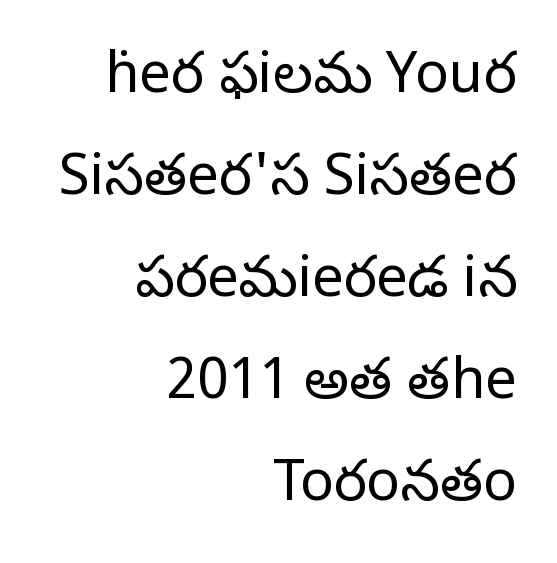
{"serif": "yes", "italic": "no", "bold": "no", "weight": "regular", "width": "normal", "stroke_contrast": "low", "x_height": "large", "monospaced": "no", "underline": "no", "align": "right", "line_spacing_ratio": 1.82, "letter_spacing": "normal", "letter_spacing_em": 0.0, "glyph_px": 56}
